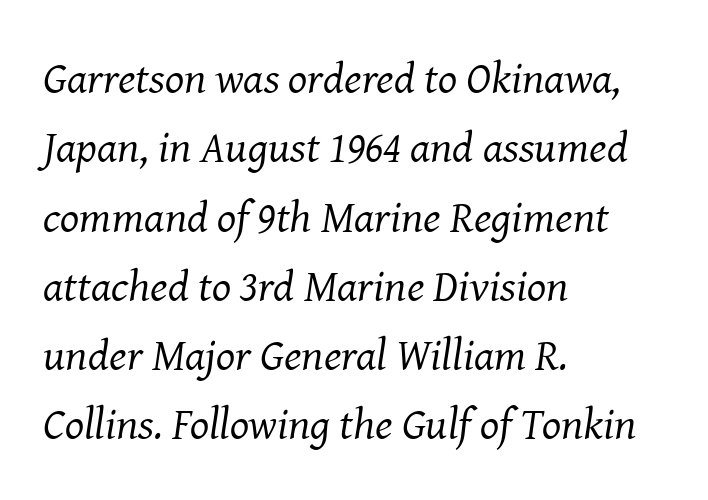
The image shows 45 px regular-weight serif type, italic (leaning right); set left-aligned, normal line spacing (1.54x), normal letter spacing, not underlined; medium stroke contrast and a medium x-height.
